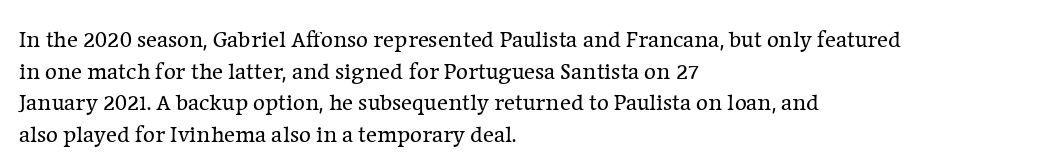
A roman cut, with each character standing at attention. Line spacing here is normal. The text block is weighted toward the left margin, trailing off unevenly rightward. Lines of text with bare space underneath. Nothing unusual about the tracking: characters are spaced as the font intends. A quiet, ordinary-to-light weight characterises the typeface.
